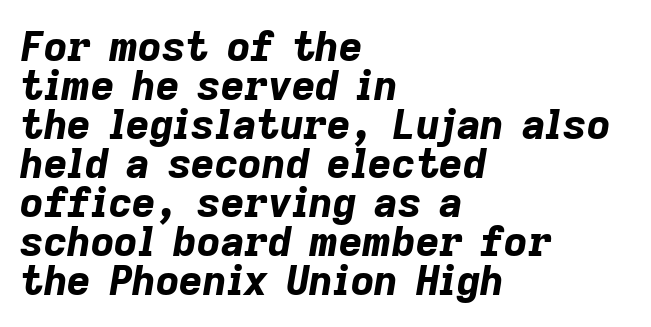
{"italic": "yes", "lean": "right", "slant_degrees": 9, "bold": "yes", "weight": "bold", "width": "normal", "stroke_contrast": "low", "x_height": "medium", "monospaced": "no", "underline": "no", "align": "left", "line_spacing": "tight", "line_spacing_ratio": 0.95, "letter_spacing": "normal", "letter_spacing_em": 0.0, "glyph_px": 41}
